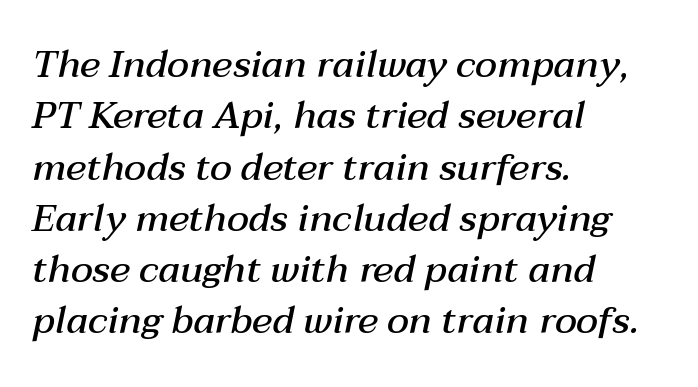
{"italic": "yes", "lean": "right", "slant_degrees": 12, "bold": "semi", "weight": "semibold", "width": "normal", "stroke_contrast": "medium", "x_height": "medium", "monospaced": "no", "underline": "no", "align": "left", "line_spacing": "normal", "line_spacing_ratio": 1.35, "letter_spacing": "normal", "letter_spacing_em": 0.0, "glyph_px": 38}
